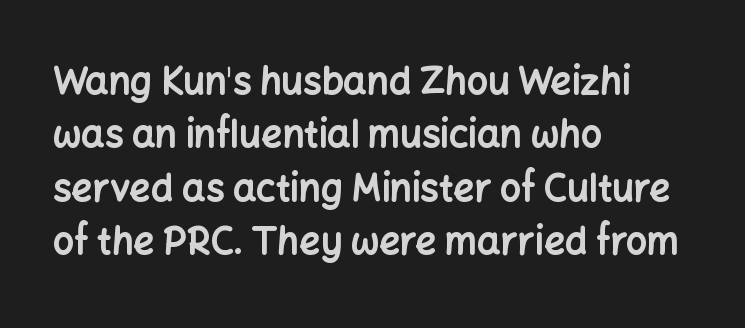
{"serif": "no", "italic": "no", "bold": "yes", "weight": "bold", "width": "normal", "stroke_contrast": "low", "x_height": "medium", "monospaced": "no", "underline": "no", "align": "left", "line_spacing": "normal", "line_spacing_ratio": 1.44, "letter_spacing": "normal", "letter_spacing_em": 0.0, "glyph_px": 37}
